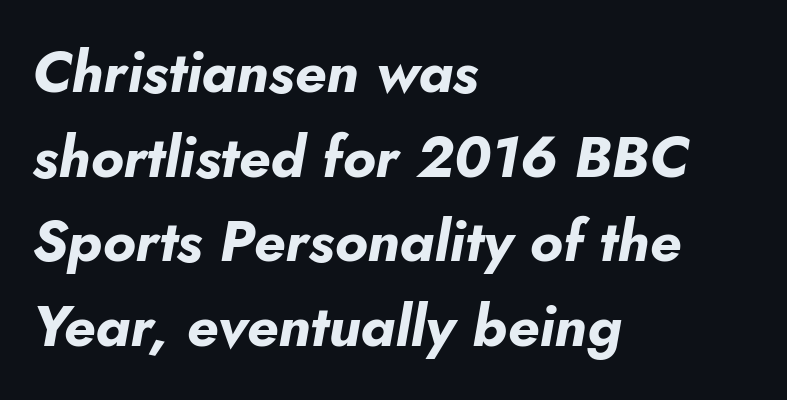
The image shows 58 px bold type, italic (leaning right); set left-aligned, normal line spacing (1.46x), normal letter spacing, not underlined; low stroke contrast and a small x-height.
